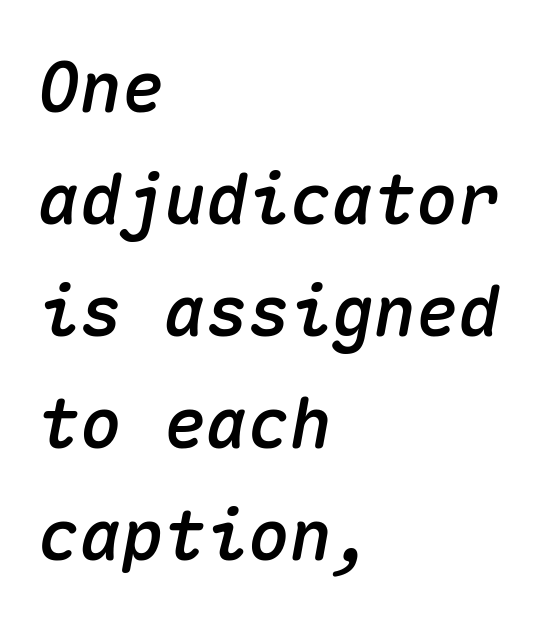
Does extra space separate the letters? No, they use regular spacing. Bare-footed words on every line. Is this a fixed-width face? Yes — each glyph sits in an identical cell. Compared with typical paragraphs, the rows here are spaced about the same. The font's italic variant was chosen for this text. This sample is left-justified, so line endings fall wherever the words run out.
